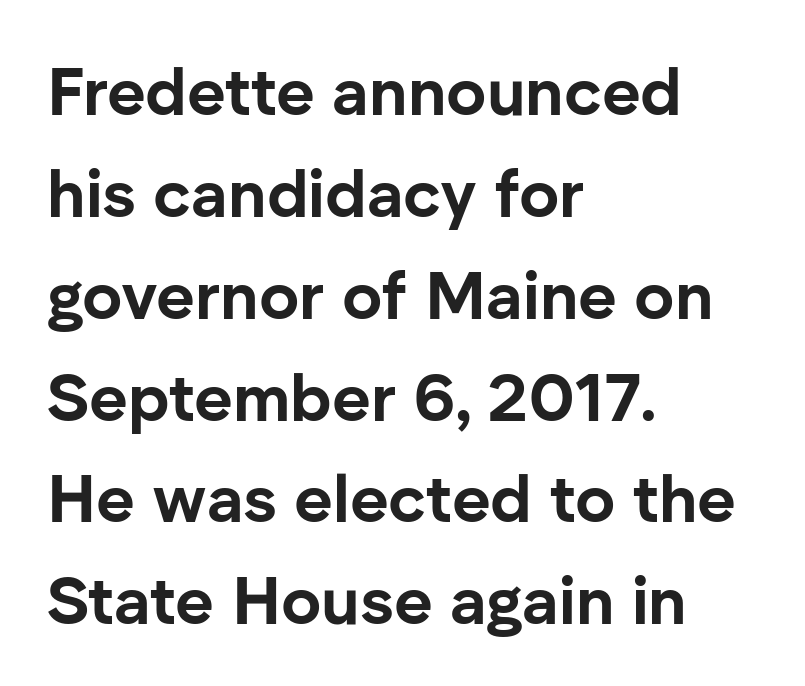
{"serif": "no", "italic": "no", "bold": "yes", "weight": "bold", "width": "normal", "stroke_contrast": "low", "x_height": "medium", "monospaced": "no", "underline": "no", "align": "left", "line_spacing": "normal", "line_spacing_ratio": 1.52, "letter_spacing": "normal", "letter_spacing_em": 0.0, "glyph_px": 67}
